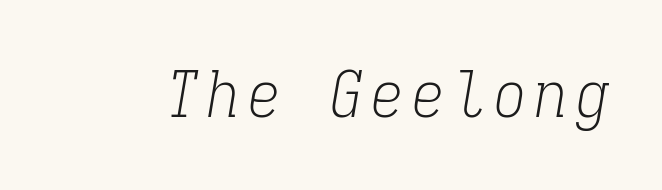
{"serif": "yes", "italic": "yes", "lean": "right", "slant_degrees": 9, "bold": "no", "weight": "light", "width": "condensed", "stroke_contrast": "low", "x_height": "medium", "monospaced": "yes", "underline": "no", "glyph_px": 65}
